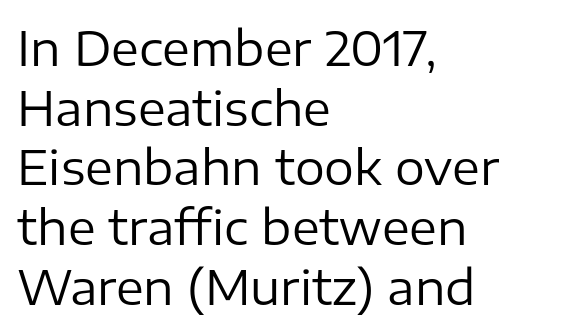
Horizontally, the lines are justified to the leading edge only. Looks like regular typesetting: each glyph gets only the width it needs. The font sits on the lighter half of the weight spectrum, regular included. If you drew a line through each stem, it would be perfectly vertical.
